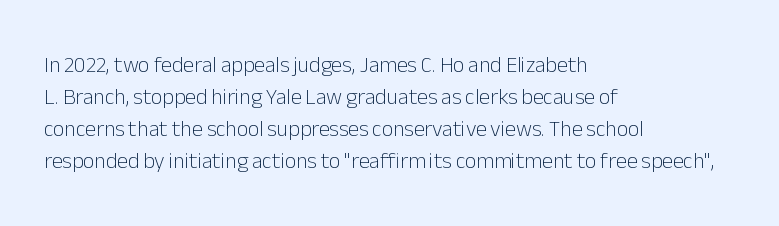
This sample uses an upright cut, with every glyph sitting square on the baseline. Check the space under the baseline: it is left empty. These lines are set flush left with a ragged right edge. Weight: not bold — regular or lighter.
